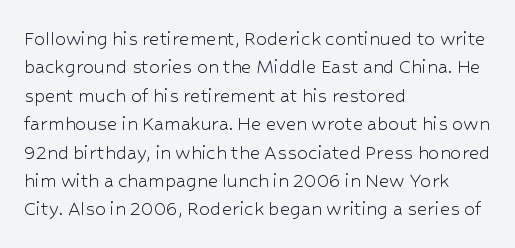
Rule under the text: the space is simply empty. Honestly, the letter spacing is just normal — you wouldn't notice it. The font's upright variant was chosen for this text. The strokes are not fattened; the text isn't bold. Layout note: lines flush left. The designer left line spacing at the default.
